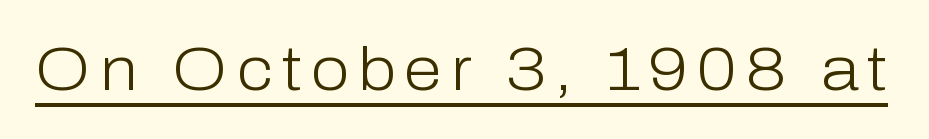
{"serif": "no", "italic": "no", "bold": "no", "weight": "light", "width": "normal", "stroke_contrast": "low", "x_height": "medium", "monospaced": "no", "underline": "yes", "glyph_px": 62}
